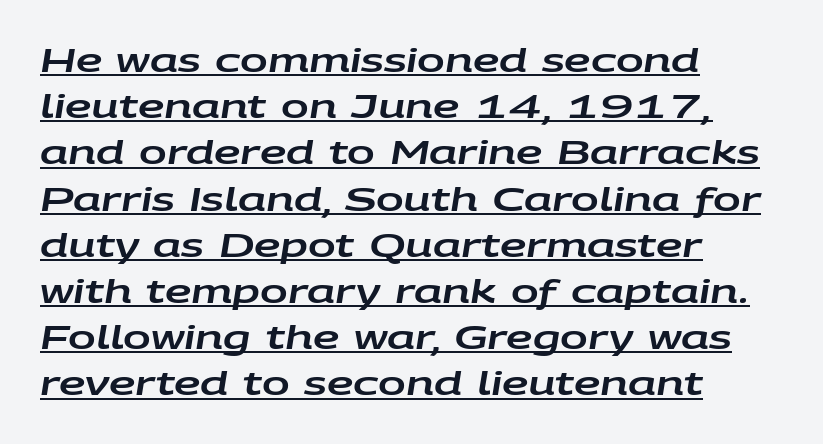
Q: Is the text italic (slanted)? A: Yes, it leans right by about 9 degrees.
Q: Is the text underlined? A: Yes.
Q: How is the paragraph aligned? A: Left-aligned.
Q: Is the spacing between letters normal or unusually wide? A: Normal.
Q: Is the spacing between lines tight, normal or loose? A: Normal.
Q: Width (condensed, normal, or wide)? A: Wide.
Q: Stroke contrast? A: Low.
Q: x-height? A: Large.
Q: Monospaced? A: No.
